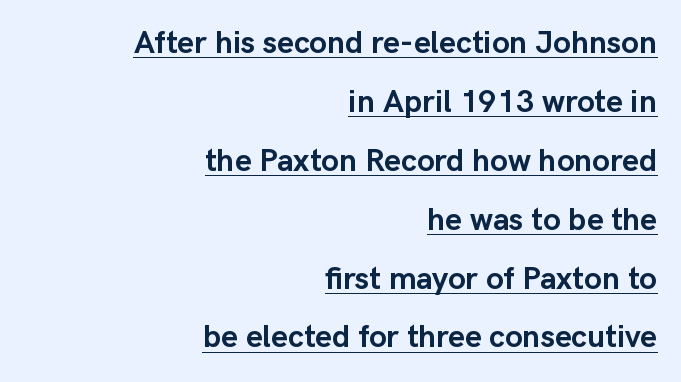
The sample has been set heavy, in full bold. Think of a printed novel: that variable character pitch is what you see here. The passage shown has conventional tracking throughout. The typesetter has applied underlining to the passage shown. Horizontally, the lines are justified to the trailing edge only. This is roman type, the default non-slanted kind.
